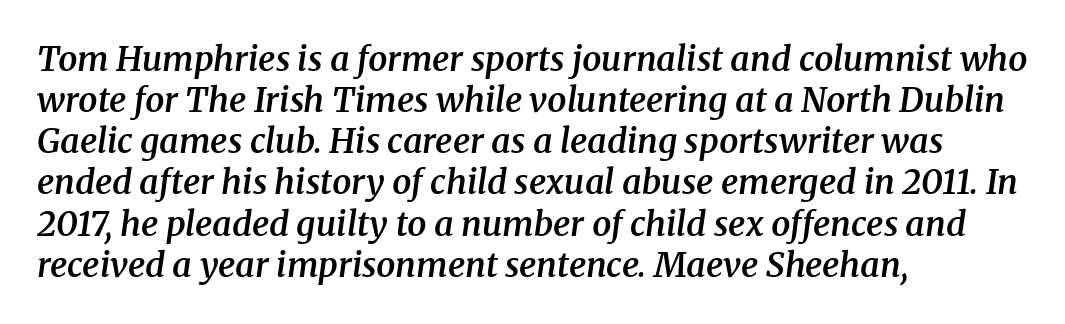
Honestly, there is no underline to notice here at all. Characters are canted at an angle relative to the baseline's perpendicular. Proportional: the letters do not fall into vertical columns. The typesetter chose a ragged-right arrangement here. This is moderately heavy type, rendered in semibold. Typographically, this falls in the serif category.
